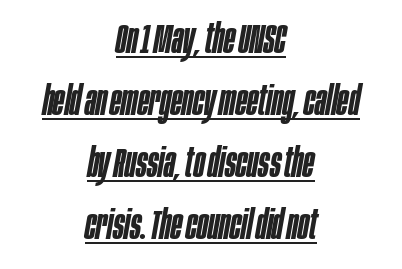
As a designer I'd log this as weight 600, semibold. The specimen includes a rule beneath the text block's lines. Proportional: the letters do not fall into vertical columns. These lines are centered, leaving both edges ragged.
